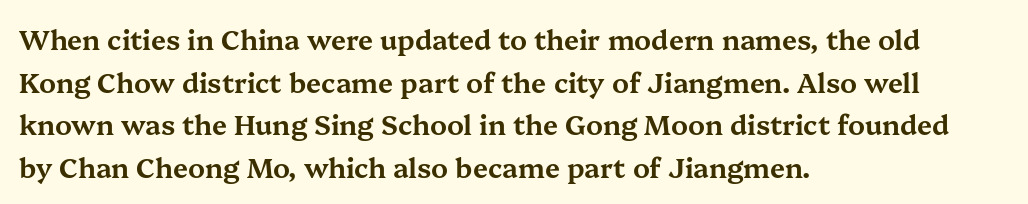
{"italic": "no", "underline": "no", "align": "left", "line_spacing": "normal", "line_spacing_ratio": 1.58, "letter_spacing": "normal", "letter_spacing_em": 0.0, "glyph_px": 27}
